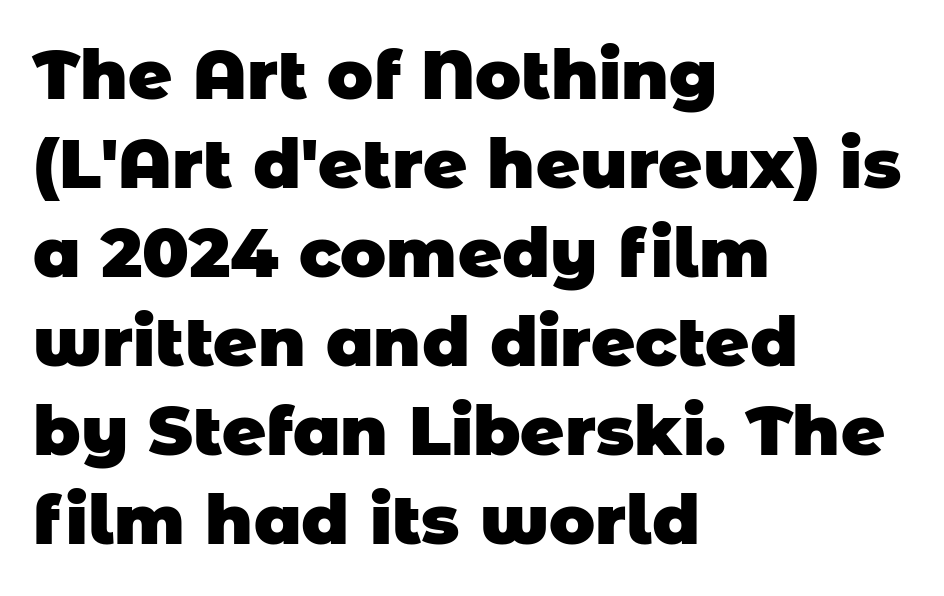
{"serif": "no", "bold": "yes", "weight": "heavy", "width": "normal", "stroke_contrast": "low", "x_height": "large", "monospaced": "no", "underline": "no", "align": "left", "line_spacing": "normal", "line_spacing_ratio": 1.31, "letter_spacing": "normal", "letter_spacing_em": 0.0, "glyph_px": 68}
